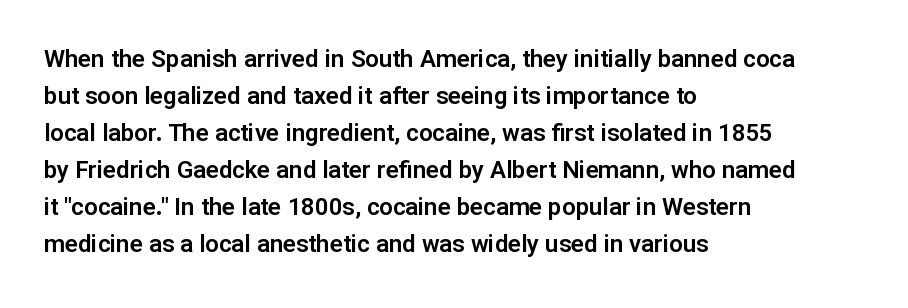
The image shows 24 px text type, upright; set left-aligned, normal line spacing (1.54x), normal letter spacing, not underlined.
